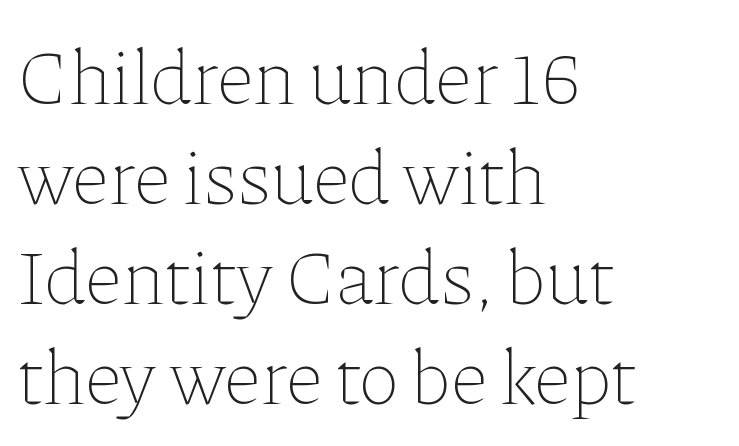
Q: Is the text bold? A: No.
Q: Is the text italic (slanted)? A: No, it is upright.
Q: Is the text underlined? A: No.
Q: How is the paragraph aligned? A: Left-aligned.
Q: Is the spacing between letters normal or unusually wide? A: Normal.
Q: Is the spacing between lines tight, normal or loose? A: Normal.
Q: Width (condensed, normal, or wide)? A: Normal.
Q: Stroke contrast? A: Low.
Q: x-height? A: Medium.
Q: Monospaced? A: No.
